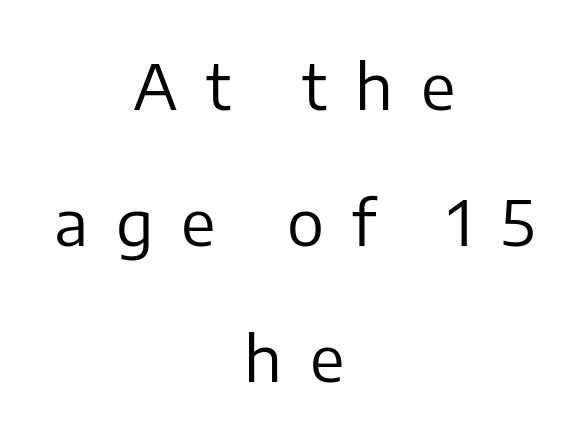
The image shows 62 px regular-weight sans-serif type, upright; set centered, loose line spacing (2.19x), unusually wide letter spacing (+0.45 em), not underlined; low stroke contrast and a medium x-height.
